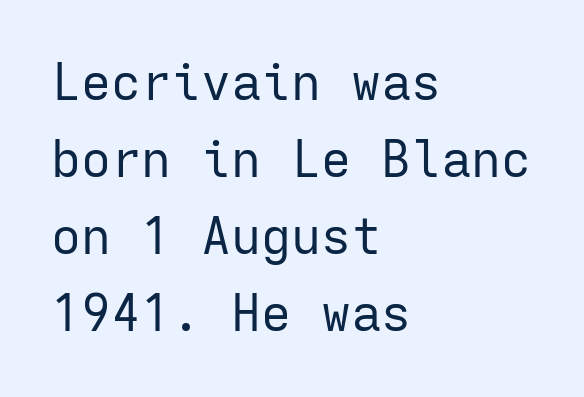
Q: Is the text bold? A: No.
Q: Is the text italic (slanted)? A: No, it is upright.
Q: Is the typeface a serif or a sans-serif typeface? A: Sans-serif.
Q: Is the text underlined? A: No.
Q: How is the paragraph aligned? A: Left-aligned.
Q: Is the spacing between letters normal or unusually wide? A: Normal.
Q: Is the spacing between lines tight, normal or loose? A: Normal.
Q: Width (condensed, normal, or wide)? A: Normal.
Q: Stroke contrast? A: Low.
Q: x-height? A: Medium.
Q: Monospaced? A: Yes.
